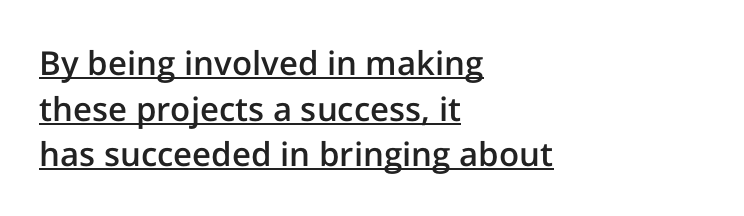
Typographically, this falls in the sans-serif category. Note the varied advance widths — an 'i' is clearly narrower than an 'm'. Short and long lines alike share a common starting point at left. This rendering leaves character spacing at its baseline value. How would I describe the line gaps? Plain and ordinary.
